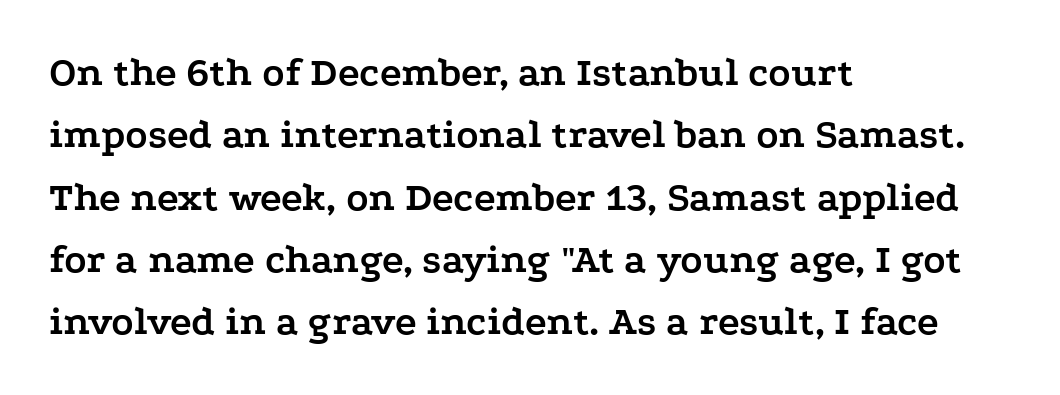
Q: Is the text bold? A: Yes.
Q: Is the text italic (slanted)? A: No, it is upright.
Q: Is the typeface a serif or a sans-serif typeface? A: Serif.
Q: Is the text underlined? A: No.
Q: How is the paragraph aligned? A: Left-aligned.
Q: Is the spacing between letters normal or unusually wide? A: Normal.
Q: Is the spacing between lines tight, normal or loose? A: Normal.
Q: Width (condensed, normal, or wide)? A: Wide.
Q: Stroke contrast? A: Low.
Q: x-height? A: Medium.
Q: Monospaced? A: No.
